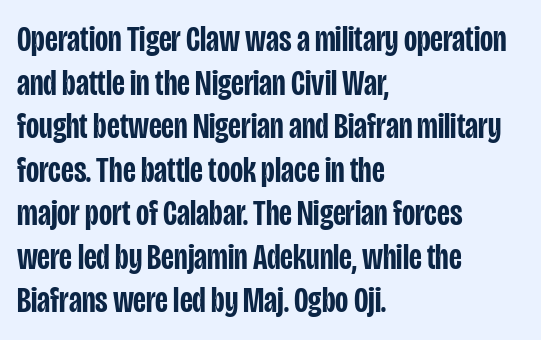
The rendering shows plain stroke endings on the letterforms — a sans-serif design. Tracking here is standard; glyphs follow each other at the usual distance. Caption: multi-line text, flush left, ragged right. Look at the stroke-to-counter ratio: somewhat heavy, a semibold.
